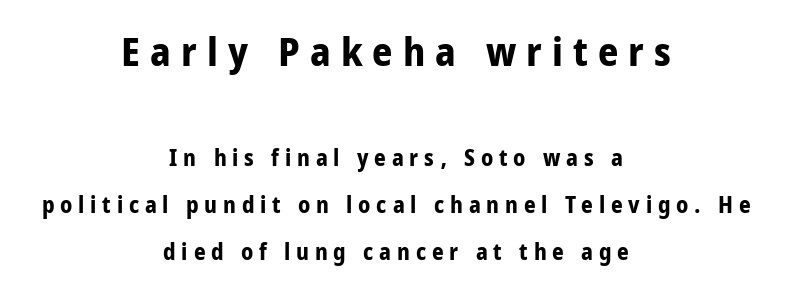
The image shows 40 px bold sans-serif type, upright; set centered, loose line spacing (2.05x), unusually wide letter spacing (+0.25 em), not underlined; the first (top) block is 1.74x larger; low stroke contrast and a medium x-height.
